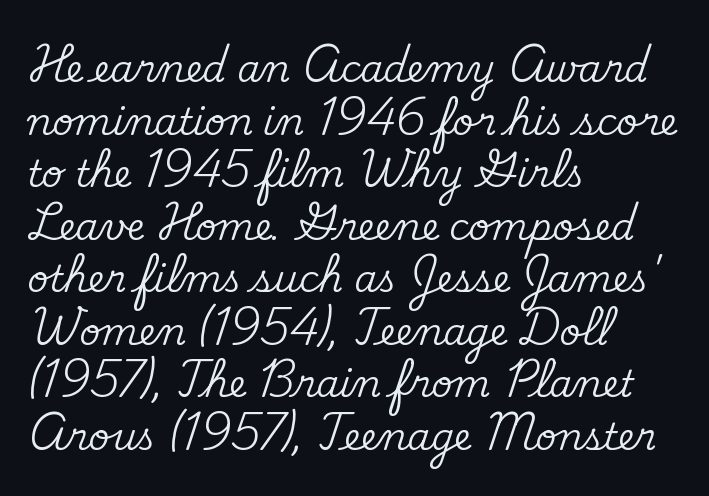
The image shows 37 px text type; set left-aligned, normal line spacing (1.42x), normal letter spacing, not underlined; medium stroke contrast and a small x-height.
